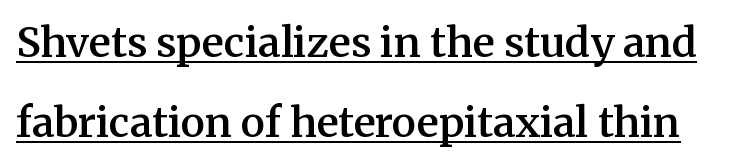
Looks like regular typesetting: each glyph gets only the width it needs. The letters carry serifs — small finishing strokes at the ends of their stems. Underline: present. These lines carry some extra weight — a demibold, not a full bold.
